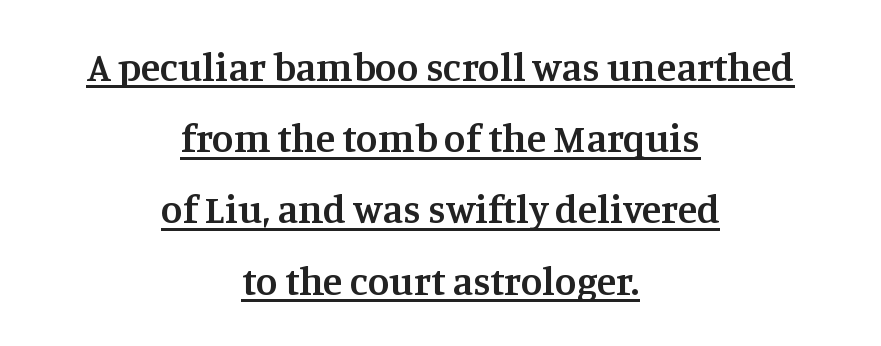
{"serif": "yes", "italic": "no", "bold": "semi", "weight": "semibold", "width": "normal", "stroke_contrast": "medium", "x_height": "large", "monospaced": "no", "underline": "yes", "align": "center", "line_spacing_ratio": 1.78, "letter_spacing": "normal", "letter_spacing_em": 0.0, "glyph_px": 40}
